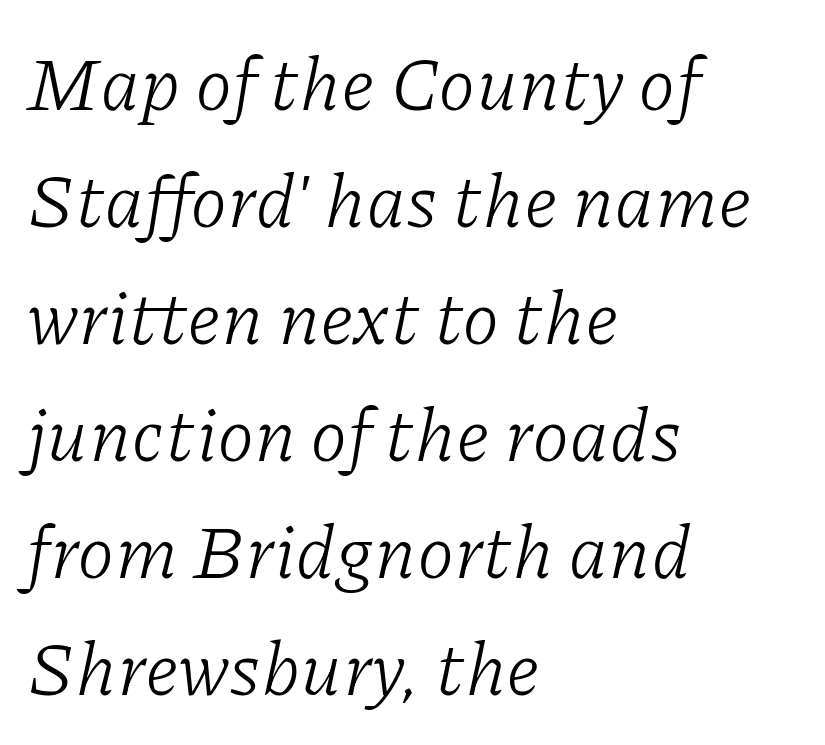
Is the stroke heavy? The answer is a plain regular-or-lighter. How would I describe the line gaps? Plain and ordinary. The passage shown leans; its letterforms are oblique. Short and long lines alike share a common starting point at left. You can tell from the footed stems that serif type was used.
